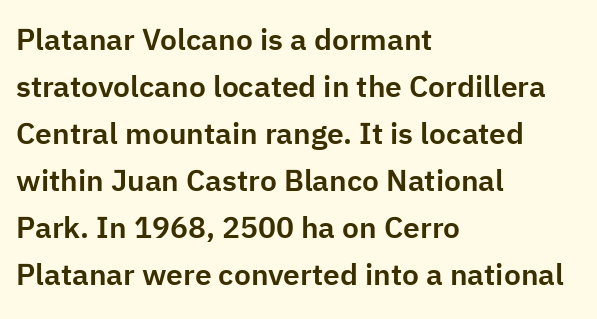
The image shows 30 px sans-serif type, upright; set left-aligned, normal line spacing (1.57x), normal letter spacing, not underlined; low stroke contrast and a medium x-height.
